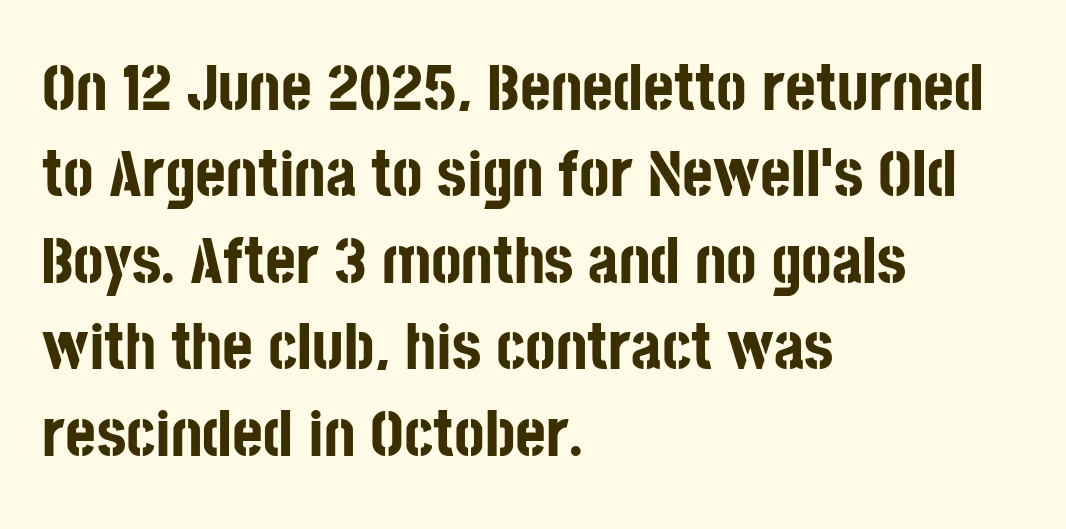
The image shows 66 px bold, condensed sans-serif type, upright; set left-aligned, normal line spacing (1.31x), normal letter spacing, not underlined; low stroke contrast and a large x-height.
